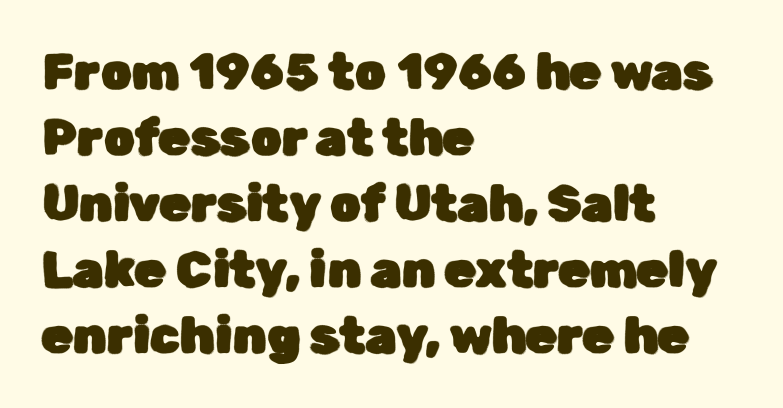
Glyph-to-glyph distance matches everyday printed text. The space beneath each line is pristine and unruled. Think of a printed novel: that variable character pitch is what you see here. The lines sit at an ordinary, default distance from one another.
